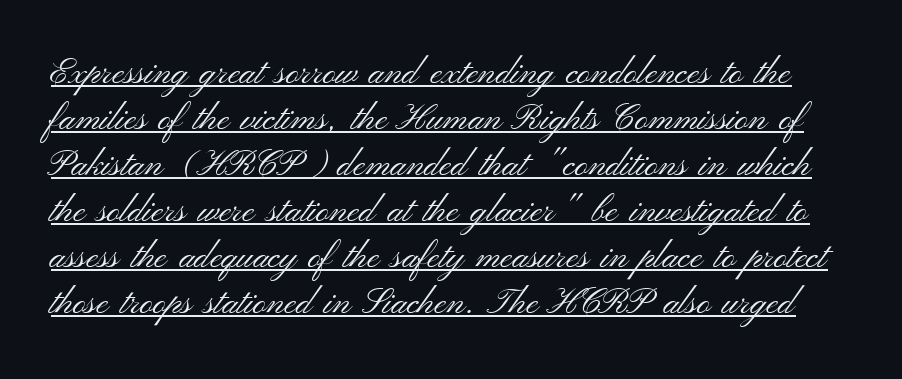
The image shows 36 px light, wide sans-serif type; set normal line spacing (1.28x), normal letter spacing, underlined; medium stroke contrast and a small x-height.
